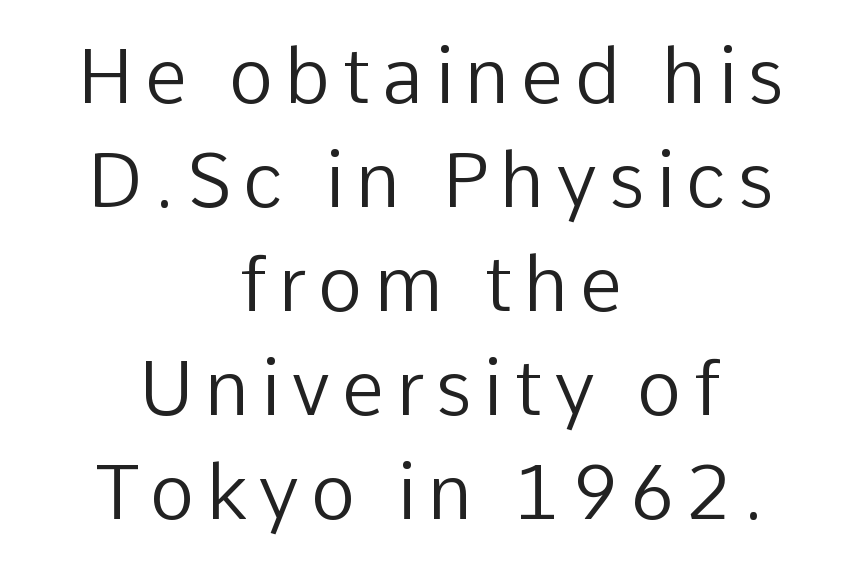
The image shows 76 px regular-weight sans-serif type, upright; set centered, normal line spacing (1.37x), not underlined; low stroke contrast and a medium x-height.
